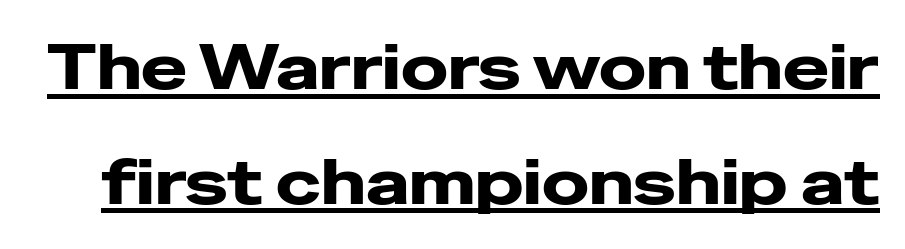
Nothing sits at the stroke ends, so this counts as sans-serif. Here the glyphs are tracked normally, forming tight word shapes. The passage shown is underscored from start to finish. The rendering uses natural spacing where letterforms have individual widths. Unlike italic type, these characters show no tilt at all.
